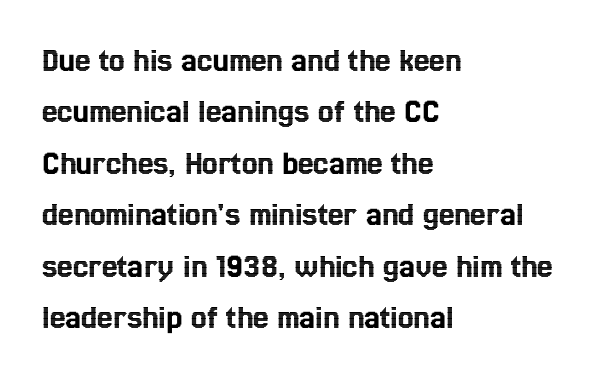
The image shows 35 px condensed type, upright; set left-aligned, normal line spacing (1.47x), normal letter spacing, not underlined; a medium x-height.
